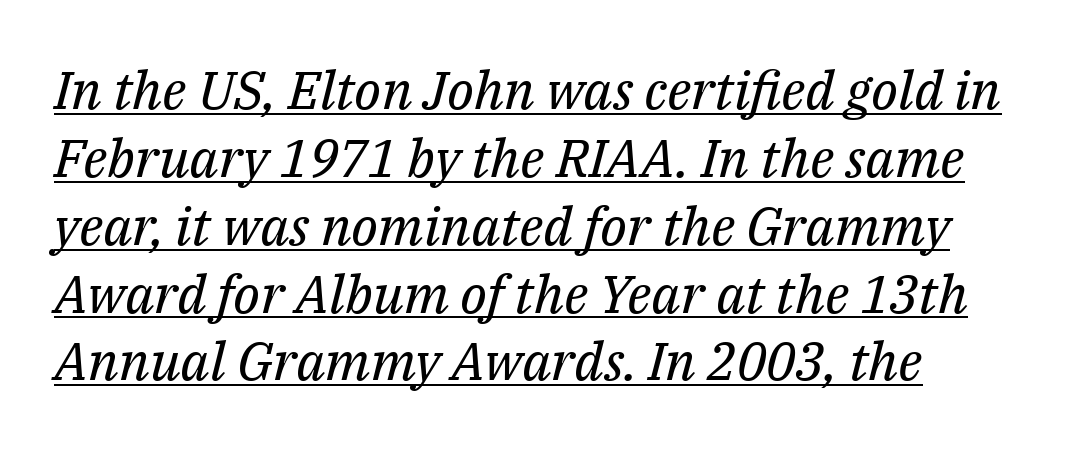
{"serif": "yes", "italic": "yes", "lean": "right", "slant_degrees": 14, "bold": "no", "weight": "regular", "width": "normal", "stroke_contrast": "medium", "x_height": "medium", "monospaced": "no", "underline": "yes", "align": "left", "line_spacing": "normal", "line_spacing_ratio": 1.28, "letter_spacing": "normal", "letter_spacing_em": 0.0, "glyph_px": 53}
